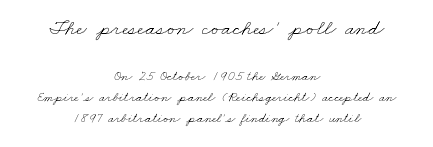
The image shows 22 px text type; set centered, normal line spacing (1.51x), normal letter spacing, not underlined; the first (top) block is 1.57x larger.
